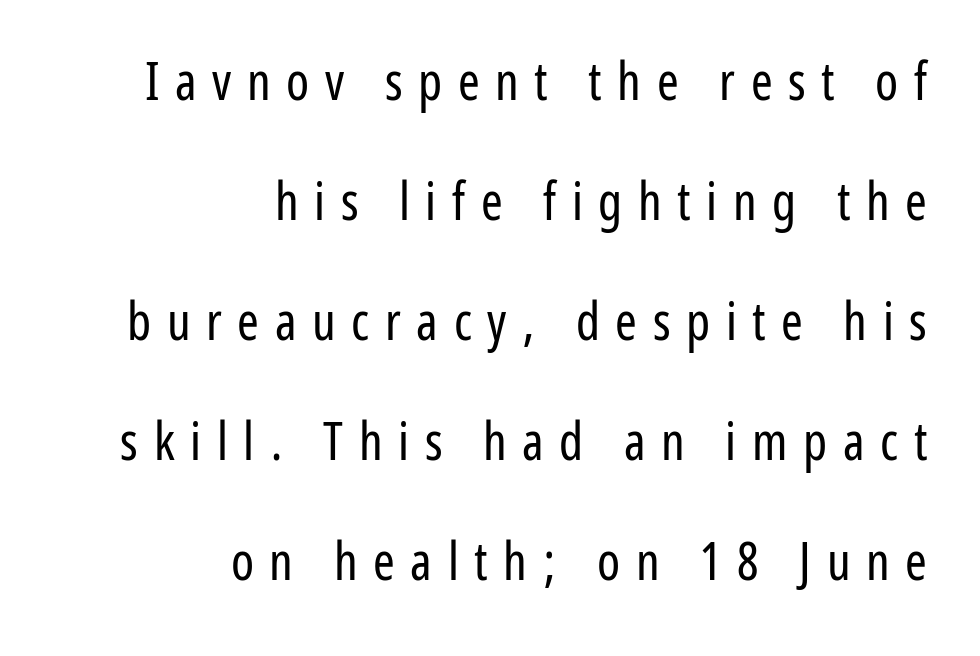
{"serif": "no", "italic": "no", "bold": "no", "weight": "regular", "width": "condensed", "stroke_contrast": "low", "x_height": "medium", "monospaced": "no", "underline": "no", "align": "right", "line_spacing": "loose", "line_spacing_ratio": 2.31, "letter_spacing": "wide", "letter_spacing_em": 0.3, "glyph_px": 52}
